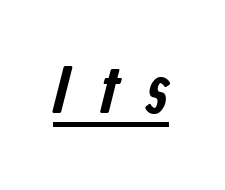
{"serif": "no", "bold": "yes", "weight": "bold", "width": "condensed", "stroke_contrast": "low", "x_height": "medium", "monospaced": "no", "underline": "yes", "letter_spacing": "wide", "letter_spacing_em": 0.44, "glyph_px": 66}
